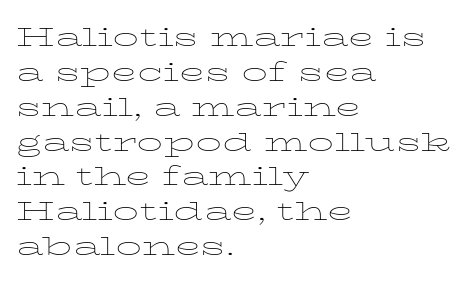
Q: Is the text bold? A: No.
Q: Is the text italic (slanted)? A: No, it is upright.
Q: Is the text underlined? A: No.
Q: How is the paragraph aligned? A: Left-aligned.
Q: Is the spacing between letters normal or unusually wide? A: Normal.
Q: Is the spacing between lines tight, normal or loose? A: Normal.
